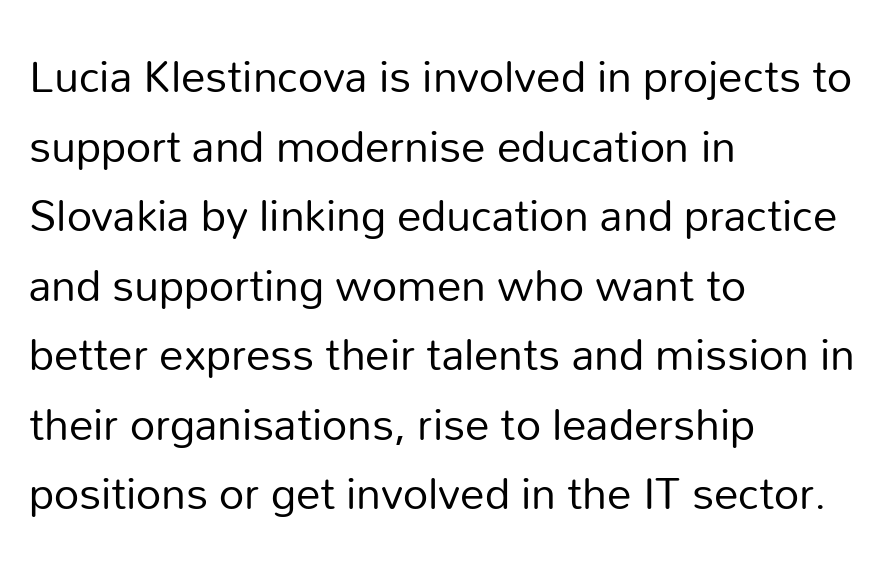
The image shows 49 px regular-weight sans-serif type, upright; set left-aligned, normal line spacing (1.42x), normal letter spacing, not underlined; low stroke contrast and a medium x-height.
